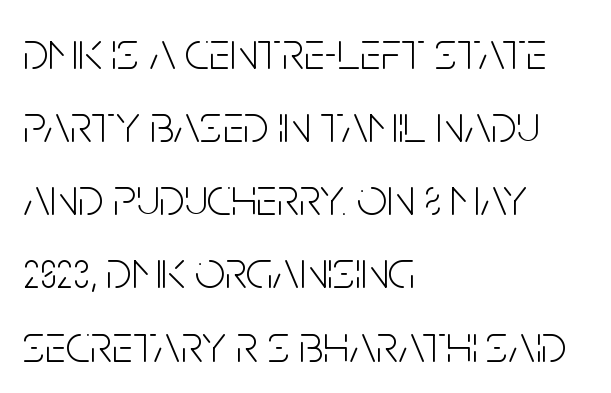
{"serif": "no", "italic": "no", "bold": "no", "weight": "light", "width": "condensed", "stroke_contrast": "low", "x_height": "large", "monospaced": "no", "underline": "no", "align": "left", "line_spacing": "normal", "line_spacing_ratio": 1.38, "letter_spacing": "normal", "letter_spacing_em": 0.0, "glyph_px": 53}
